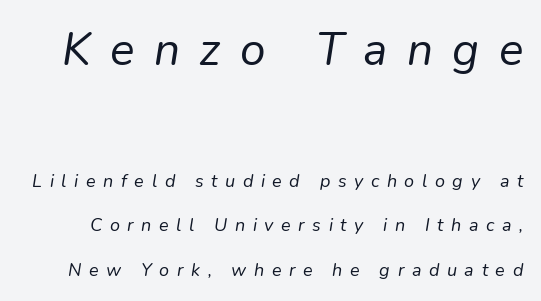
Does the bottom block carry the larger type? No, the top block does. These lines are rendered in a variable-pitch font. Baseline-to-baseline distance is far greater than the letter height. This is not heavy type; no bold has been used.
